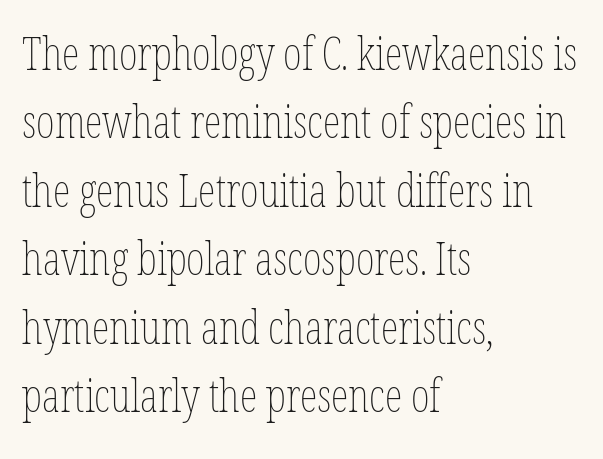
The image shows 45 px thin, condensed type, upright; set left-aligned, normal line spacing (1.52x), normal letter spacing, not underlined; low stroke contrast and a medium x-height.
